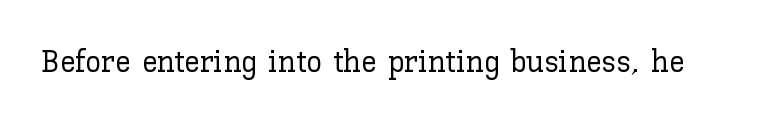
{"italic": "no", "width": "normal", "stroke_contrast": "low", "x_height": "medium", "monospaced": "no", "underline": "no", "letter_spacing": "normal", "letter_spacing_em": 0.0, "glyph_px": 31}
